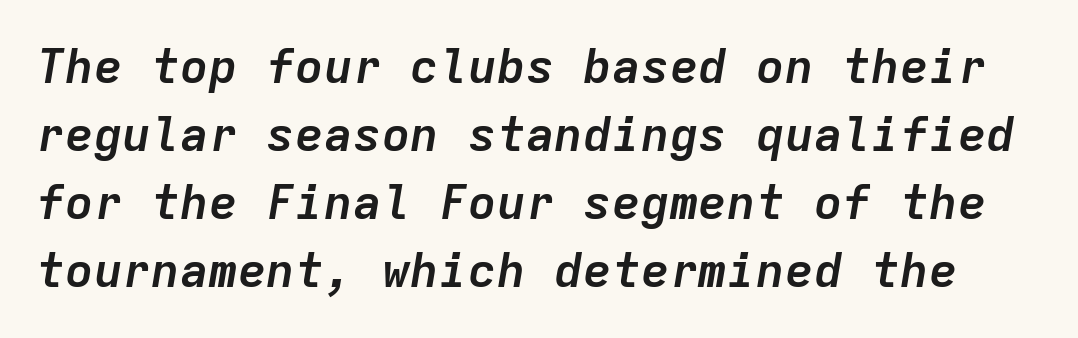
Q: Is the text bold? A: Yes.
Q: Is the text italic (slanted)? A: Yes, it leans right by about 9 degrees.
Q: Is the text underlined? A: No.
Q: Is the spacing between letters normal or unusually wide? A: Normal.
Q: Is the spacing between lines tight, normal or loose? A: Normal.
Q: Width (condensed, normal, or wide)? A: Normal.
Q: Stroke contrast? A: Low.
Q: x-height? A: Medium.
Q: Monospaced? A: Yes.
